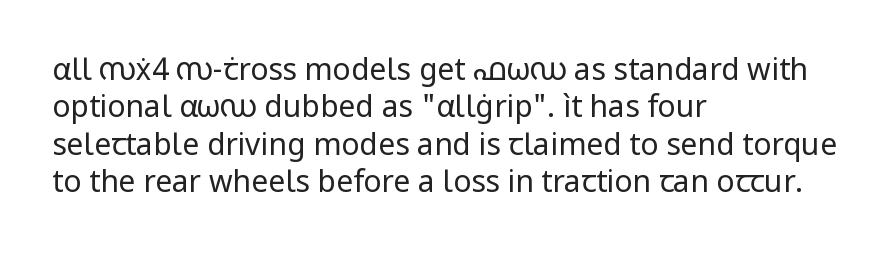
Q: Is the text bold? A: No.
Q: Is the text italic (slanted)? A: No, it is upright.
Q: Is the typeface a serif or a sans-serif typeface? A: Sans-serif.
Q: Is the text underlined? A: No.
Q: How is the paragraph aligned? A: Left-aligned.
Q: Is the spacing between letters normal or unusually wide? A: Normal.
Q: Is the spacing between lines tight, normal or loose? A: Normal.
Q: Width (condensed, normal, or wide)? A: Normal.
Q: Stroke contrast? A: Low.
Q: x-height? A: Medium.
Q: Monospaced? A: No.
